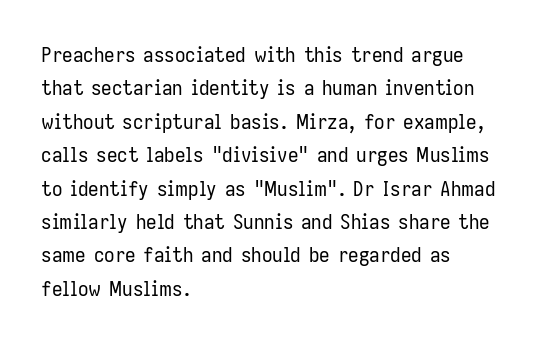
Q: Is the text bold? A: No.
Q: Is the text italic (slanted)? A: No, it is upright.
Q: Is the text underlined? A: No.
Q: How is the paragraph aligned? A: Left-aligned.
Q: Is the spacing between letters normal or unusually wide? A: Normal.
Q: Is the spacing between lines tight, normal or loose? A: Normal.
